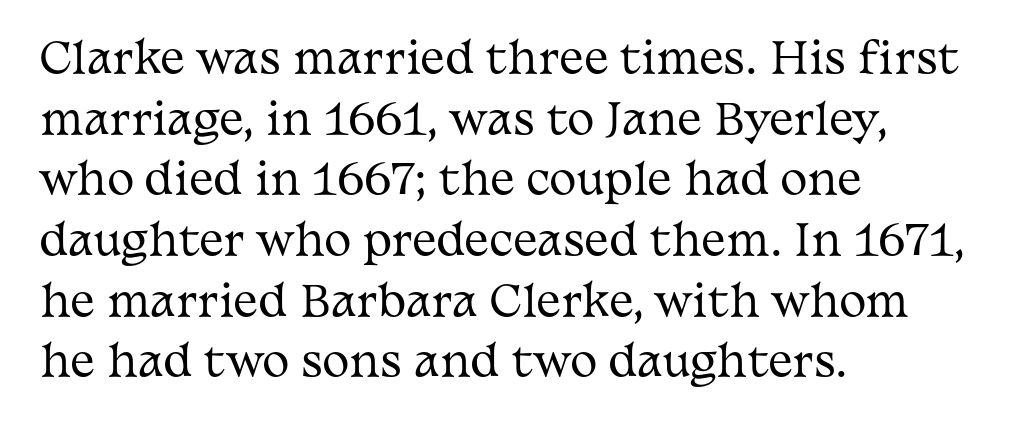
{"serif": "yes", "italic": "no", "bold": "no", "weight": "regular", "width": "wide", "stroke_contrast": "medium", "x_height": "medium", "monospaced": "no", "underline": "no", "align": "left", "line_spacing": "normal", "line_spacing_ratio": 1.48, "letter_spacing": "normal", "letter_spacing_em": 0.0, "glyph_px": 41}
